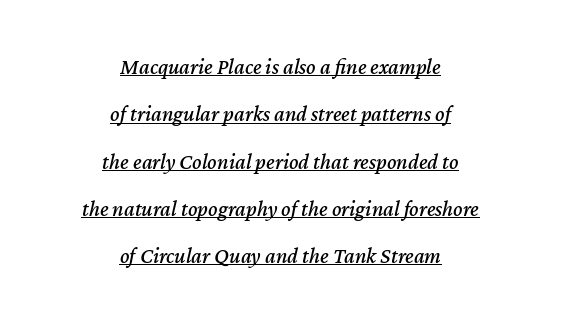
{"italic": "yes", "lean": "right", "slant_degrees": 12, "underline": "yes", "align": "center", "line_spacing": "loose", "line_spacing_ratio": 2.15, "letter_spacing": "normal", "letter_spacing_em": 0.0, "glyph_px": 22}
